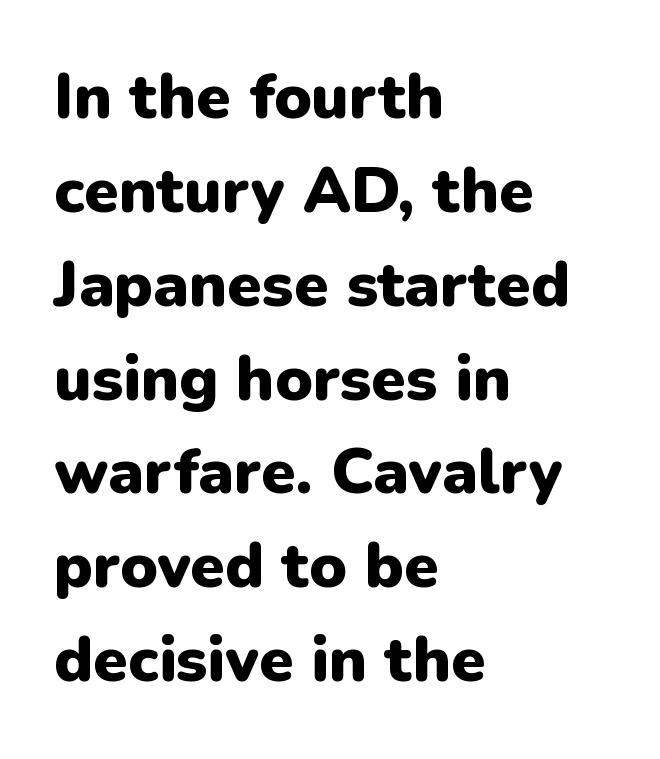
{"serif": "no", "italic": "no", "bold": "yes", "weight": "heavy", "width": "normal", "stroke_contrast": "low", "x_height": "medium", "monospaced": "no", "underline": "no", "align": "left", "line_spacing": "normal", "line_spacing_ratio": 1.49, "letter_spacing": "normal", "letter_spacing_em": 0.0, "glyph_px": 63}
